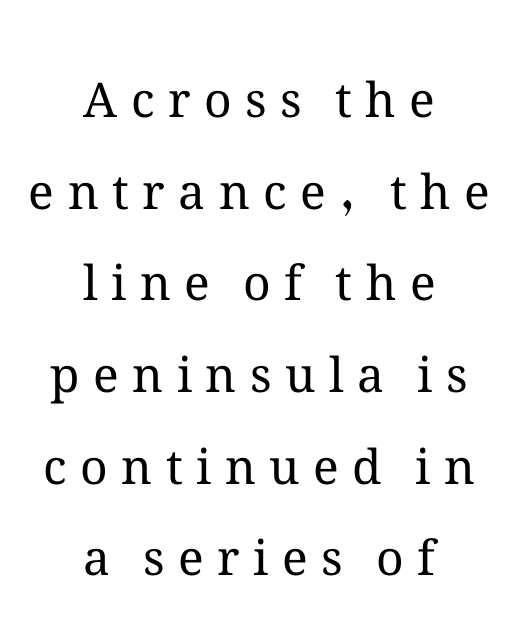
The image shows 48 px regular-weight type, upright; set centered, loose line spacing (1.91x), unusually wide letter spacing (+0.28 em), not underlined; medium stroke contrast and a medium x-height.
